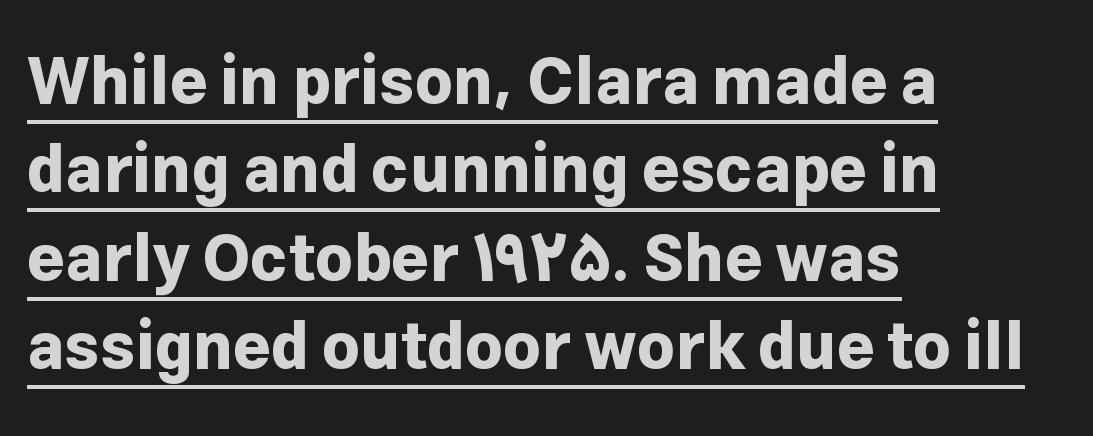
The image shows 65 px bold sans-serif type, upright; set left-aligned, normal line spacing (1.36x), normal letter spacing, underlined; low stroke contrast and a medium x-height.
